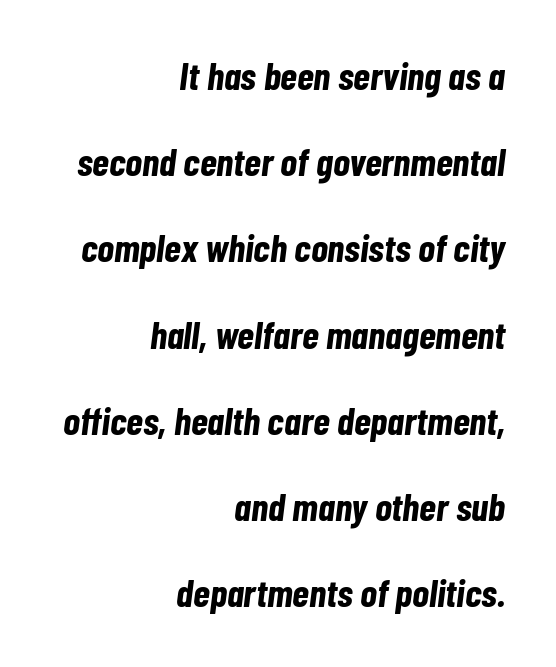
The image shows 39 px bold, condensed type, italic (leaning right); set right-aligned, loose line spacing (2.21x), normal letter spacing, not underlined; low stroke contrast and a medium x-height.
